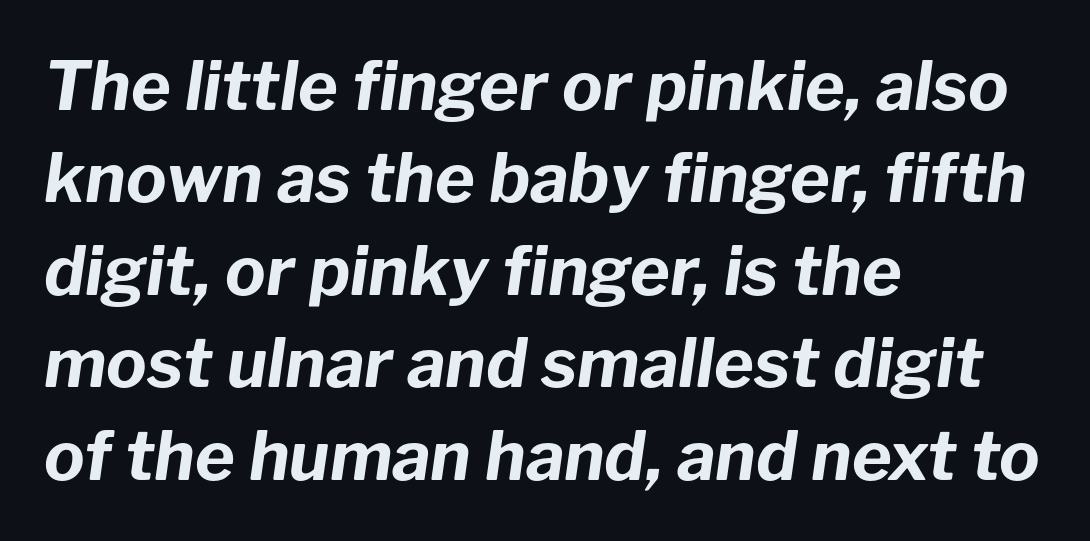
Q: Is the text bold? A: Yes.
Q: Is the text italic (slanted)? A: Yes, it leans right by about 8 degrees.
Q: Is the text underlined? A: No.
Q: How is the paragraph aligned? A: Left-aligned.
Q: Is the spacing between letters normal or unusually wide? A: Normal.
Q: Is the spacing between lines tight, normal or loose? A: Normal.
Q: Width (condensed, normal, or wide)? A: Normal.
Q: Stroke contrast? A: Low.
Q: x-height? A: Medium.
Q: Monospaced? A: No.
